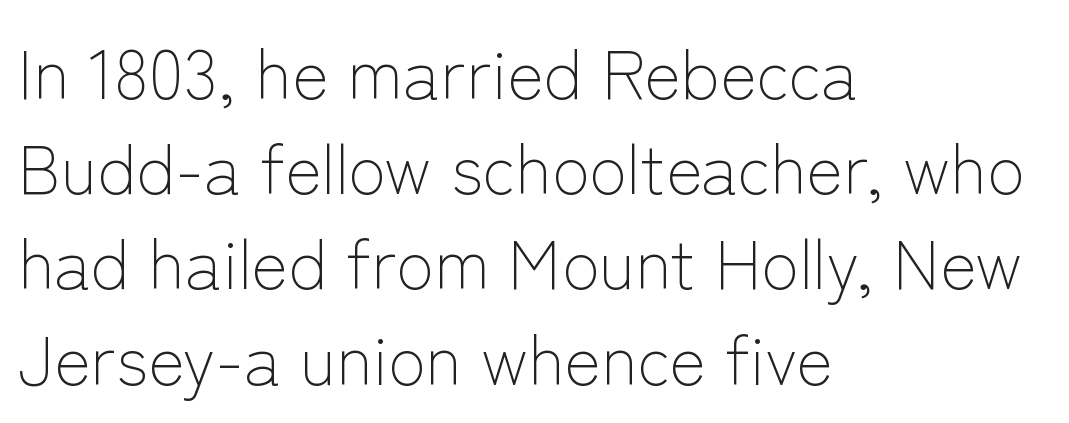
The image shows 69 px light sans-serif type, upright; set left-aligned, normal line spacing (1.38x), normal letter spacing, not underlined; low stroke contrast and a medium x-height.
